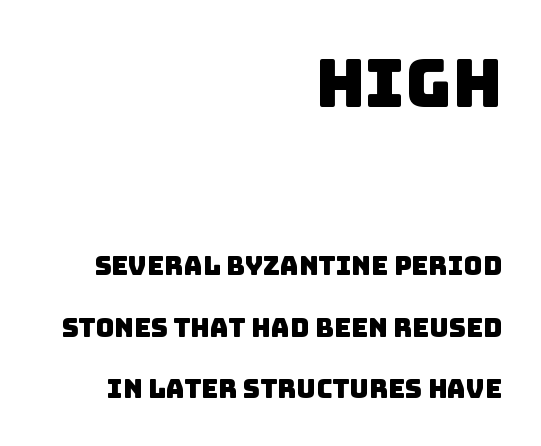
The image shows 66 px sans-serif type; set right-aligned, loose line spacing (2.37x), normal letter spacing, not underlined; the first (top) block is 2.54x larger; low stroke contrast and a large x-height.
